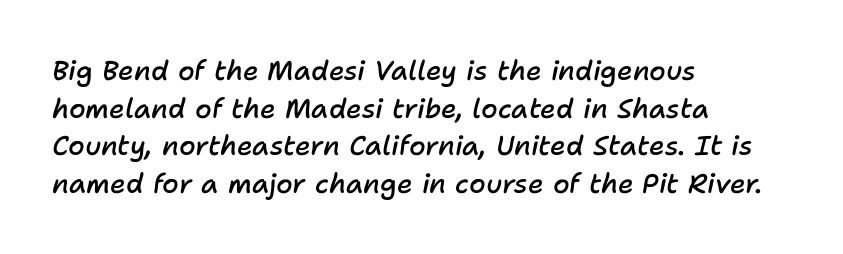
Q: Is the text bold? A: Semi-bold.
Q: Is the text italic (slanted)? A: Yes, it leans right by about 11 degrees.
Q: Is the text underlined? A: No.
Q: How is the paragraph aligned? A: Left-aligned.
Q: Is the spacing between letters normal or unusually wide? A: Normal.
Q: Is the spacing between lines tight, normal or loose? A: Normal.
